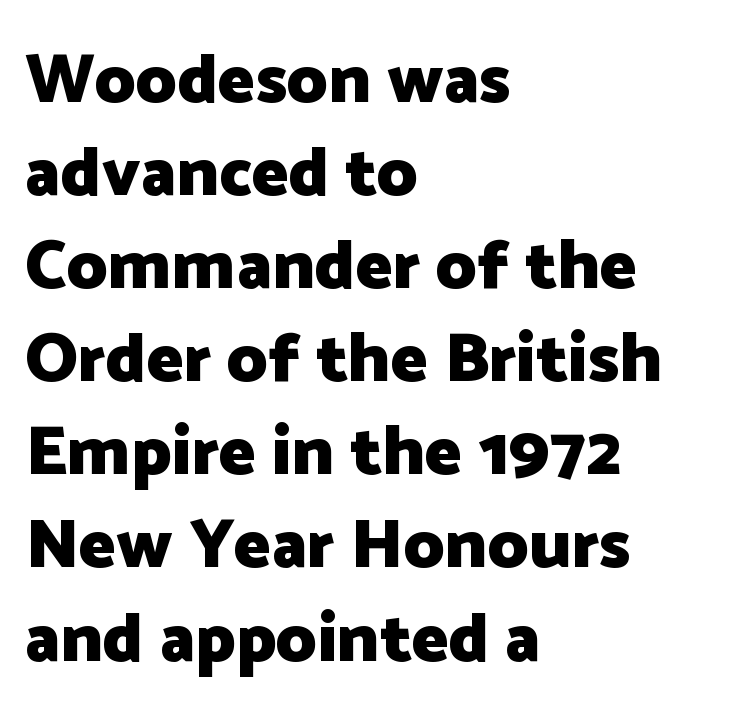
The image shows 70 px heavy sans-serif type, upright; set left-aligned, normal line spacing (1.33x), normal letter spacing, not underlined; low stroke contrast and a medium x-height.
